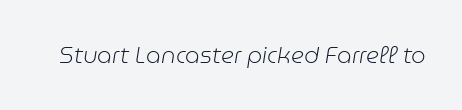
Q: Is the text bold? A: No.
Q: Is the text italic (slanted)? A: Yes, it leans right by about 9 degrees.
Q: Is the text underlined? A: No.
Q: Is the spacing between letters normal or unusually wide? A: Normal.
